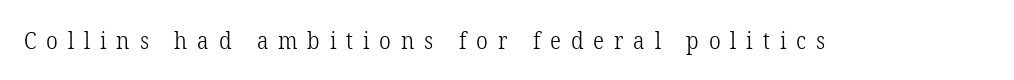
Q: Is the text bold? A: No.
Q: Is the text italic (slanted)? A: No, it is upright.
Q: Is the text underlined? A: No.
Q: Is the spacing between letters normal or unusually wide? A: Unusually wide.
